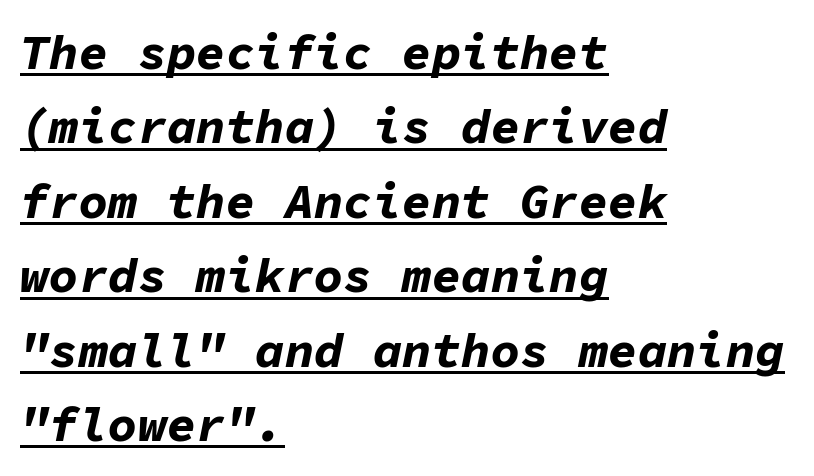
Q: Is the text bold? A: Yes.
Q: Is the text italic (slanted)? A: Yes, it leans right by about 11 degrees.
Q: Is the text underlined? A: Yes.
Q: How is the paragraph aligned? A: Left-aligned.
Q: Is the spacing between letters normal or unusually wide? A: Normal.
Q: Is the spacing between lines tight, normal or loose? A: Normal.
Q: Width (condensed, normal, or wide)? A: Normal.
Q: Stroke contrast? A: Low.
Q: x-height? A: Medium.
Q: Monospaced? A: Yes.
